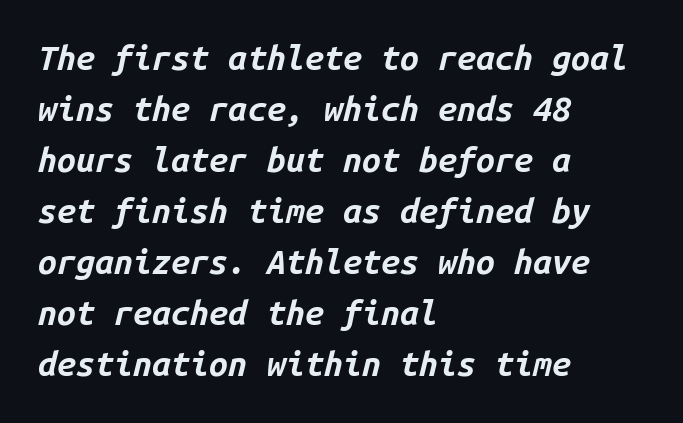
The image shows 34 px bold type, italic (leaning right), monospaced; set left-aligned, normal line spacing (1.5x), normal letter spacing, not underlined; low stroke contrast and a medium x-height.
